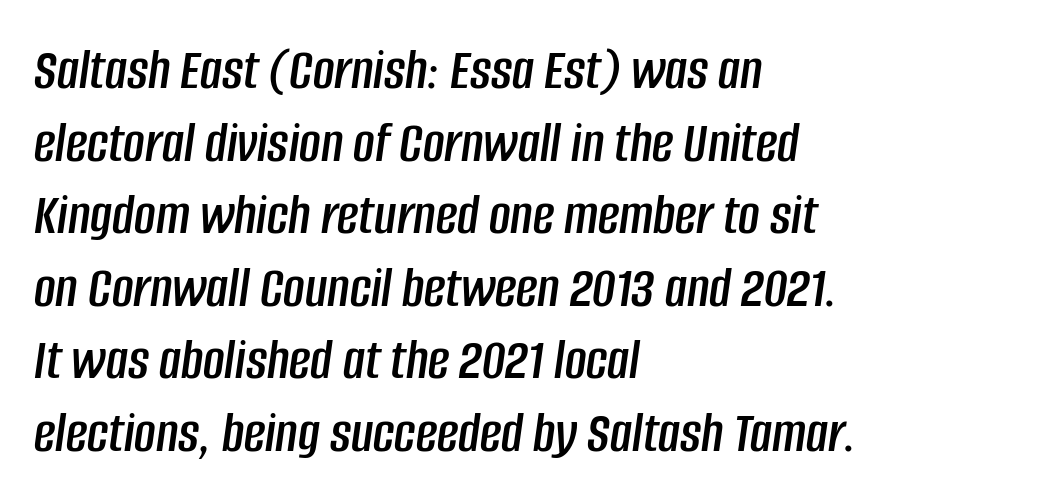
The image shows 59 px condensed type, italic (leaning right); set left-aligned, line spacing 1.23x, normal letter spacing, not underlined; low stroke contrast and a large x-height.
